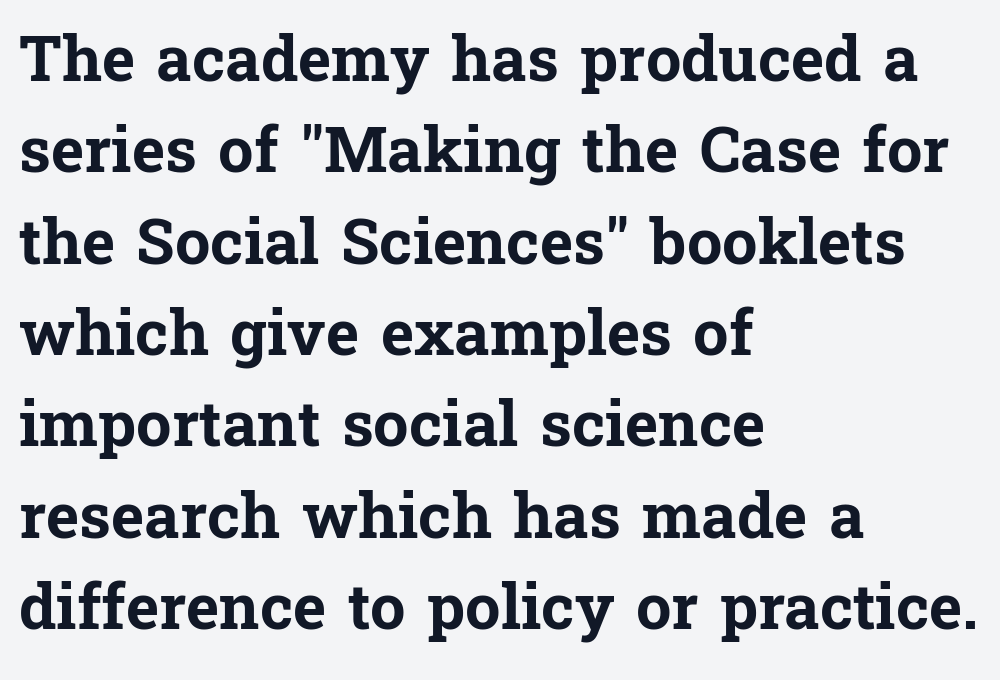
Baseline-to-baseline distance is the conventional proportion of letter height. These lines stack with their left ends in a neat column. Any mark beneath the type? The region is blank. It's the straight-up-and-down kind of type. Observe the serifs anchoring each vertical stroke in this sample. Look at the stroke-to-counter ratio: heavy, a bold.
